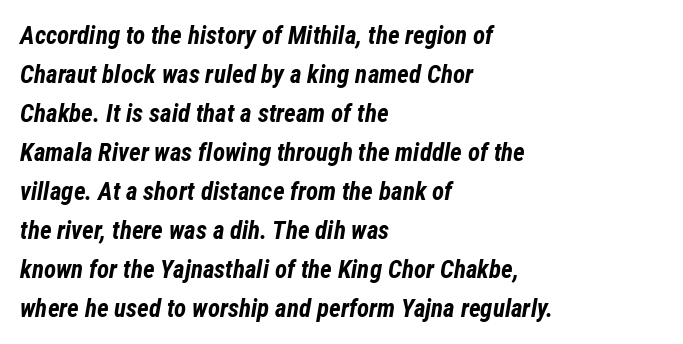
{"italic": "yes", "lean": "right", "slant_degrees": 12, "bold": "yes", "underline": "no", "align": "left", "line_spacing": "normal", "line_spacing_ratio": 1.56, "letter_spacing": "normal", "letter_spacing_em": 0.0, "glyph_px": 25}
